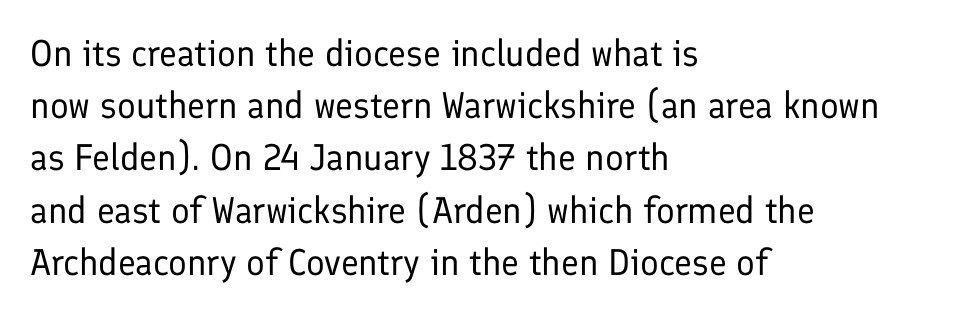
Spacing verdict: proportional, widths tailored to each character. Beneath every word, the page is bare. This sample uses an upright cut, with every glyph sitting square on the baseline. Summary of vertical rhythm: regular, with standard interline spacing.
